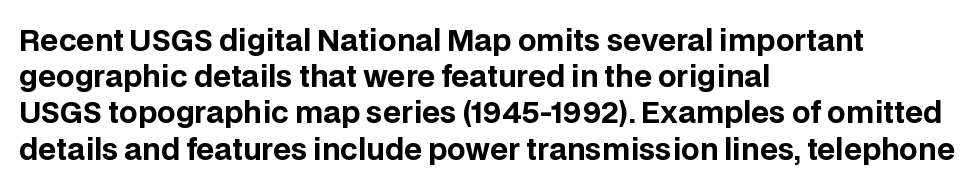
The image shows 29 px bold sans-serif type, upright; set left-aligned, normal line spacing (1.25x), normal letter spacing, not underlined; low stroke contrast and a large x-height.
